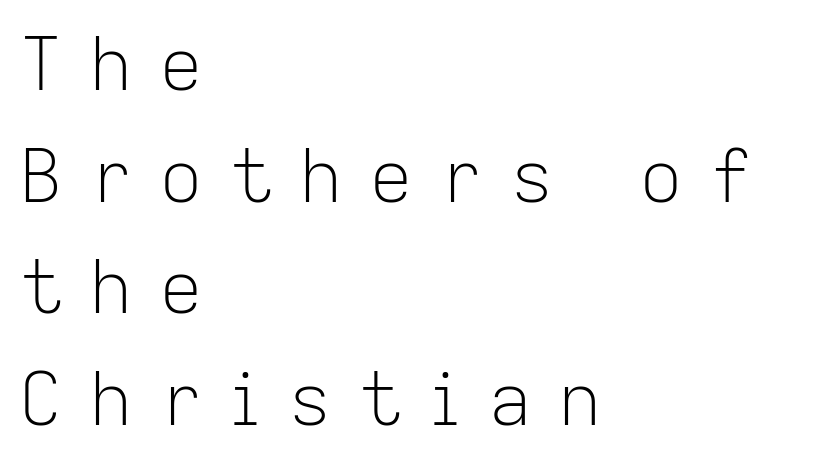
The line texture is sparse and dotted thanks to wide tracking. The leading is moderate, giving the passage an even texture. Looks like regular typesetting: each glyph gets only the width it needs. The passage shown is typeset with a sans-serif family. This rendering features lettering with no underline.
